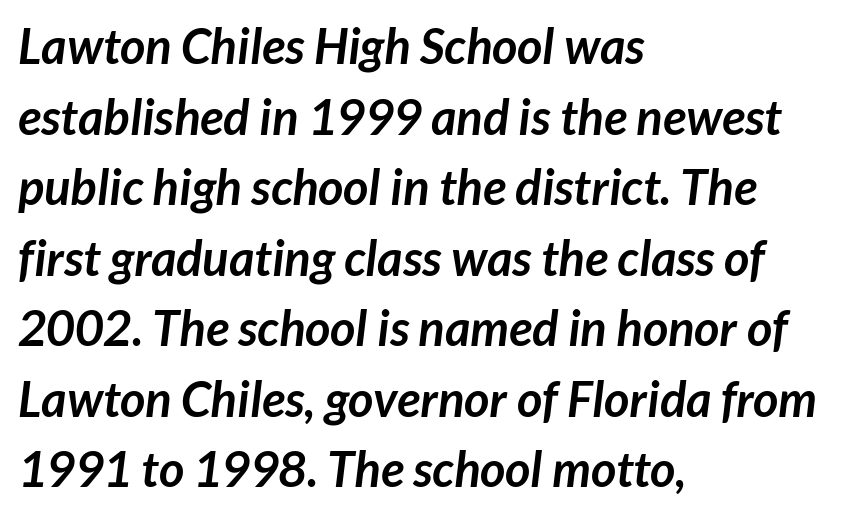
Honestly, the letter spacing is just normal — you wouldn't notice it. Here the designer chose a conventional face with non-uniform glyph widths. I'd describe the lettering as bold — thick and assertive. Every row of glyphs begins at an identical x-position on the left. Notice how descenders clear the ascenders below comfortably — that's standard leading. Clear beneath every line of the passage.
